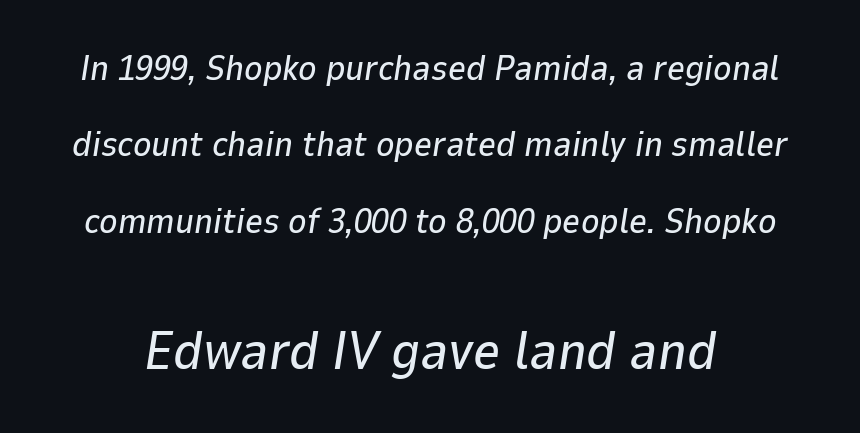
{"italic": "yes", "lean": "right", "slant_degrees": 9, "width": "normal", "stroke_contrast": "low", "x_height": "medium", "monospaced": "no", "underline": "no", "line_spacing": "loose", "line_spacing_ratio": 2.18, "letter_spacing": "normal", "letter_spacing_em": 0.0, "larger_block": "second", "size_ratio": 1.51, "glyph_px": 53}
